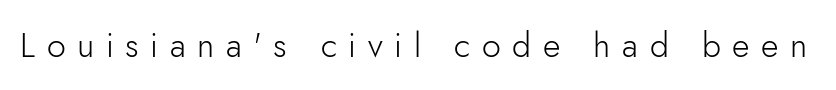
The lettering holds an erect, upright posture throughout. Stroke mass is kept to a normal reading level or below. Just letters on the line, the space beneath them empty. In terms of letterspacing, this is a distinctly airy, spread setting. Spacing verdict: proportional, widths tailored to each character.
